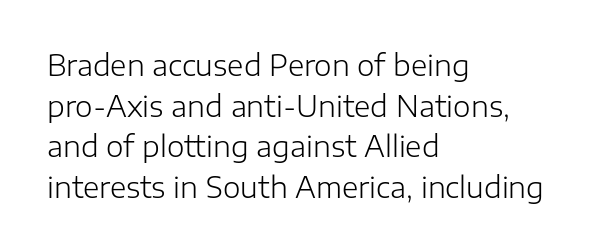
{"serif": "no", "italic": "no", "bold": "no", "weight": "light", "width": "normal", "stroke_contrast": "low", "x_height": "medium", "monospaced": "no", "underline": "no", "align": "left", "line_spacing": "normal", "line_spacing_ratio": 1.45, "letter_spacing": "normal", "letter_spacing_em": 0.0, "glyph_px": 28}
